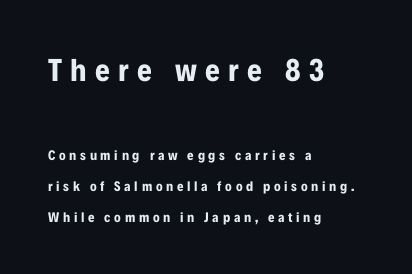
{"serif": "no", "italic": "no", "bold": "yes", "weight": "bold", "width": "condensed", "stroke_contrast": "low", "x_height": "medium", "monospaced": "no", "underline": "no", "align": "left", "line_spacing": "loose", "line_spacing_ratio": 2.23, "letter_spacing": "wide", "letter_spacing_em": 0.26, "larger_block": "first", "size_ratio": 2.29, "glyph_px": 32}
